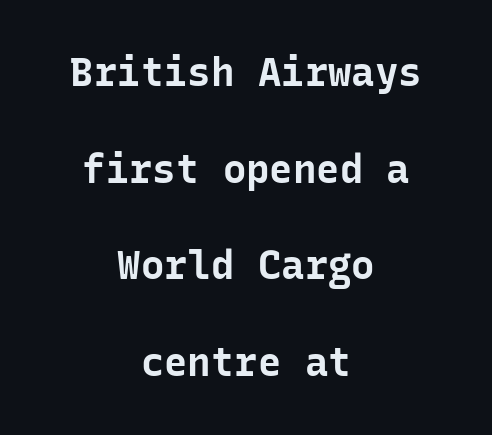
{"serif": "no", "italic": "no", "bold": "yes", "weight": "bold", "width": "normal", "stroke_contrast": "low", "x_height": "medium", "monospaced": "yes", "underline": "no", "align": "center", "line_spacing": "loose", "line_spacing_ratio": 2.48, "letter_spacing": "normal", "letter_spacing_em": 0.0, "glyph_px": 39}
